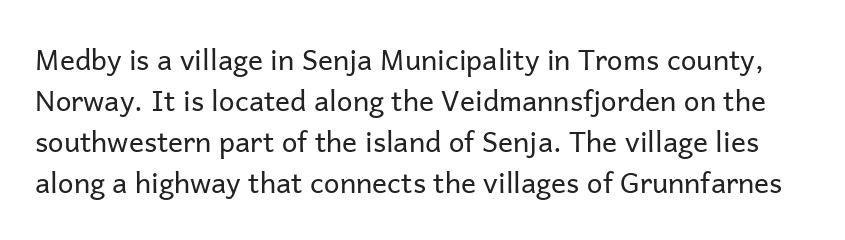
To sum up the face: it is a sans, with no serifs. Whoever set this chose a conventional vertical rhythm. The rendering uses natural spacing where letterforms have individual widths. The string is rendered with underlining switched off. Weight class: somewhere from thin through regular.
